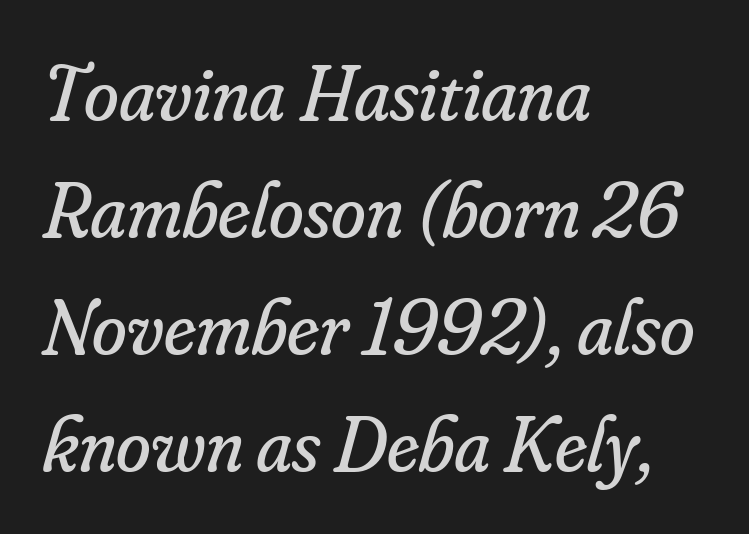
Q: Is the text bold? A: No.
Q: Is the text italic (slanted)? A: Yes, it leans right by about 16 degrees.
Q: Is the typeface a serif or a sans-serif typeface? A: Serif.
Q: Is the text underlined? A: No.
Q: How is the paragraph aligned? A: Left-aligned.
Q: Is the spacing between letters normal or unusually wide? A: Normal.
Q: Is the spacing between lines tight, normal or loose? A: Normal.
Q: Width (condensed, normal, or wide)? A: Normal.
Q: Stroke contrast? A: Low.
Q: x-height? A: Small.
Q: Monospaced? A: No.
